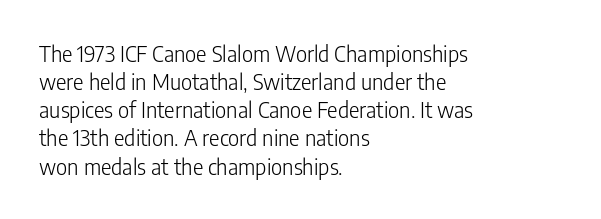
{"italic": "no", "bold": "no", "underline": "no", "align": "left", "line_spacing": "normal", "line_spacing_ratio": 1.28, "letter_spacing": "normal", "letter_spacing_em": 0.0, "glyph_px": 22}
